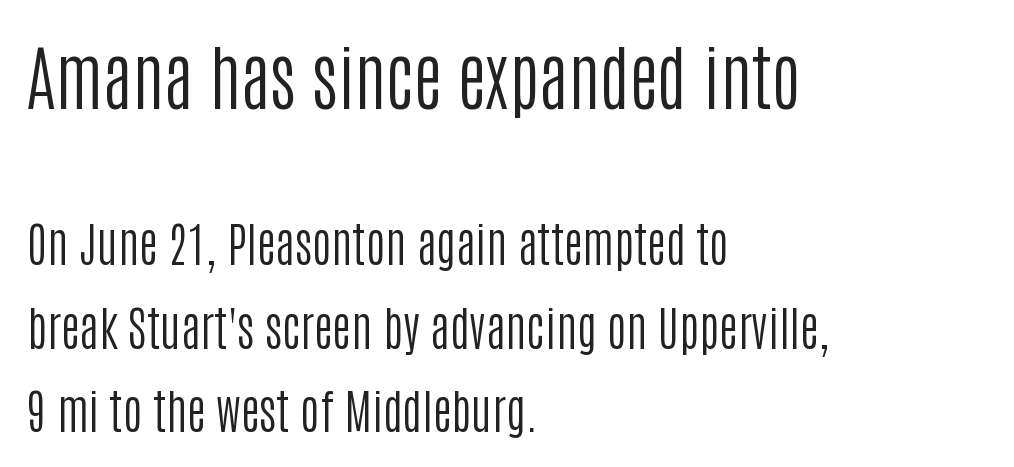
{"serif": "no", "italic": "no", "bold": "no", "weight": "regular", "width": "condensed", "stroke_contrast": "low", "x_height": "large", "monospaced": "no", "underline": "no", "align": "left", "line_spacing_ratio": 1.78, "letter_spacing": "normal", "letter_spacing_em": 0.0, "larger_block": "first", "size_ratio": 1.51, "glyph_px": 71}
